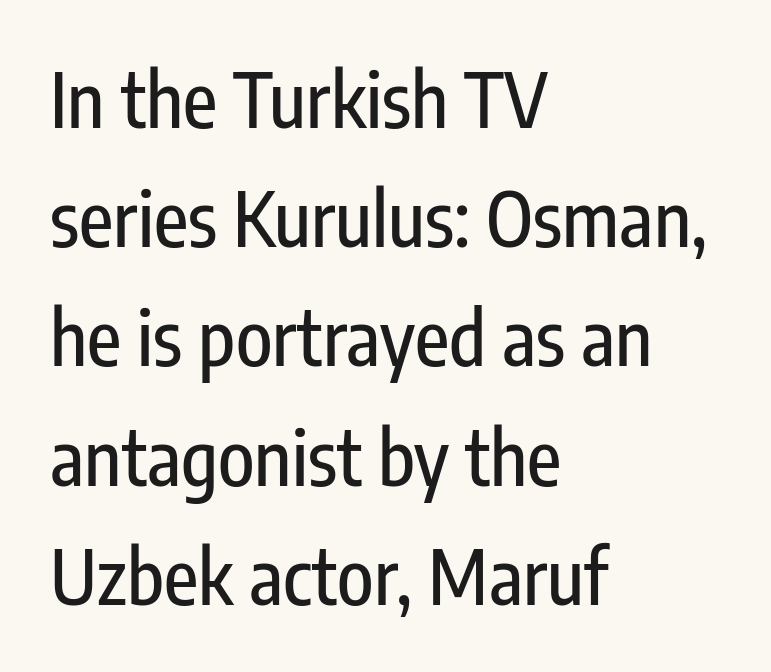
Q: Is the text italic (slanted)? A: No, it is upright.
Q: Is the typeface a serif or a sans-serif typeface? A: Sans-serif.
Q: Is the text underlined? A: No.
Q: How is the paragraph aligned? A: Left-aligned.
Q: Is the spacing between letters normal or unusually wide? A: Normal.
Q: Is the spacing between lines tight, normal or loose? A: Normal.
Q: Width (condensed, normal, or wide)? A: Condensed.
Q: Stroke contrast? A: Low.
Q: x-height? A: Medium.
Q: Monospaced? A: No.
